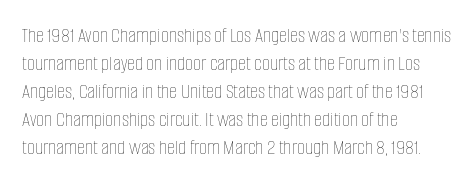
Q: Is the text bold? A: No.
Q: Is the text italic (slanted)? A: No, it is upright.
Q: Is the text underlined? A: No.
Q: How is the paragraph aligned? A: Left-aligned.
Q: Is the spacing between letters normal or unusually wide? A: Normal.
Q: Is the spacing between lines tight, normal or loose? A: Normal.
